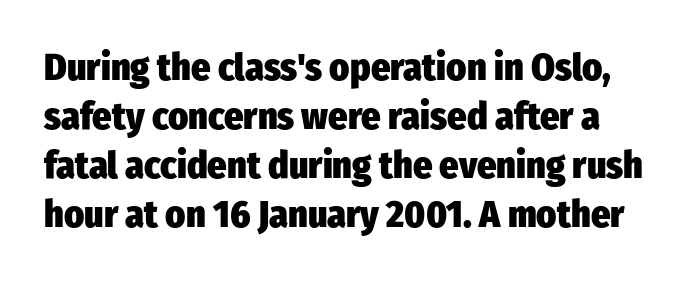
Q: Is the text bold? A: Yes.
Q: Is the text italic (slanted)? A: No, it is upright.
Q: Is the typeface a serif or a sans-serif typeface? A: Sans-serif.
Q: Is the text underlined? A: No.
Q: Is the spacing between letters normal or unusually wide? A: Normal.
Q: Is the spacing between lines tight, normal or loose? A: Normal.
Q: Width (condensed, normal, or wide)? A: Condensed.
Q: Stroke contrast? A: Low.
Q: x-height? A: Medium.
Q: Monospaced? A: No.
